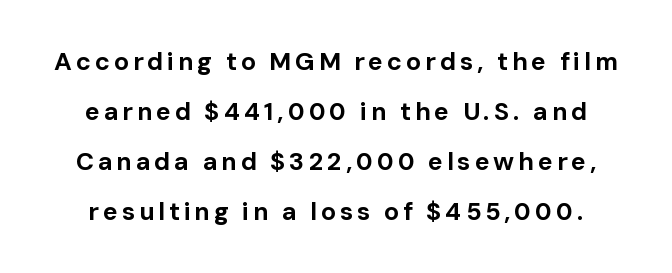
Q: Is the text bold? A: Yes.
Q: Is the text italic (slanted)? A: No, it is upright.
Q: Is the text underlined? A: No.
Q: Is the spacing between lines tight, normal or loose? A: Loose.
